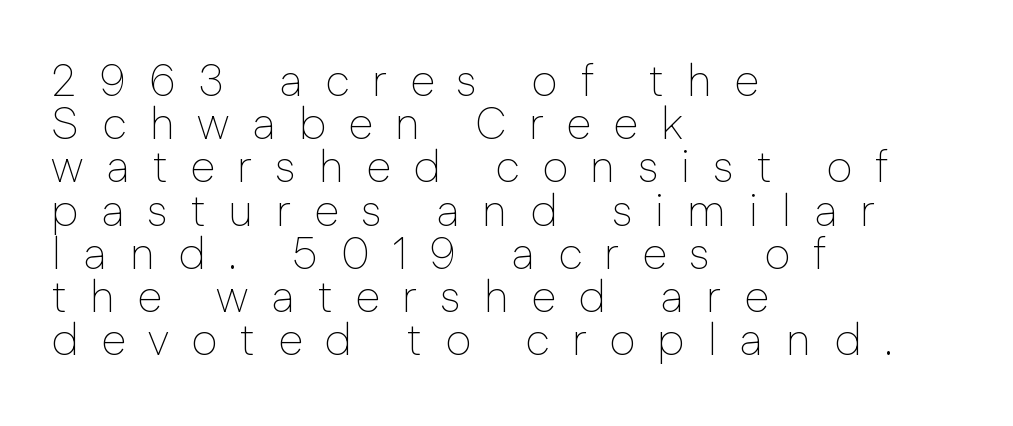
Q: Is the text bold? A: No.
Q: Is the text italic (slanted)? A: No, it is upright.
Q: Is the typeface a serif or a sans-serif typeface? A: Sans-serif.
Q: Is the text underlined? A: No.
Q: How is the paragraph aligned? A: Left-aligned.
Q: Is the spacing between letters normal or unusually wide? A: Unusually wide.
Q: Is the spacing between lines tight, normal or loose? A: Tight.
Q: Width (condensed, normal, or wide)? A: Normal.
Q: Stroke contrast? A: Low.
Q: x-height? A: Medium.
Q: Monospaced? A: No.
